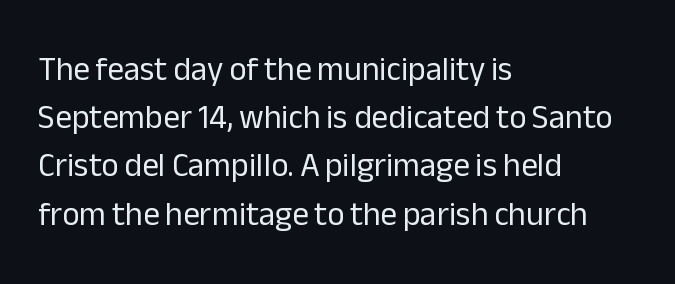
The weight would be labelled regular, book, light, or lighter still. The passage shown has conventional tracking throughout. Unmarked baselines from the first word to the last. Students, observe: this is what conventionally led text looks like. Do the characters align in a grid? No, the font is proportional.
